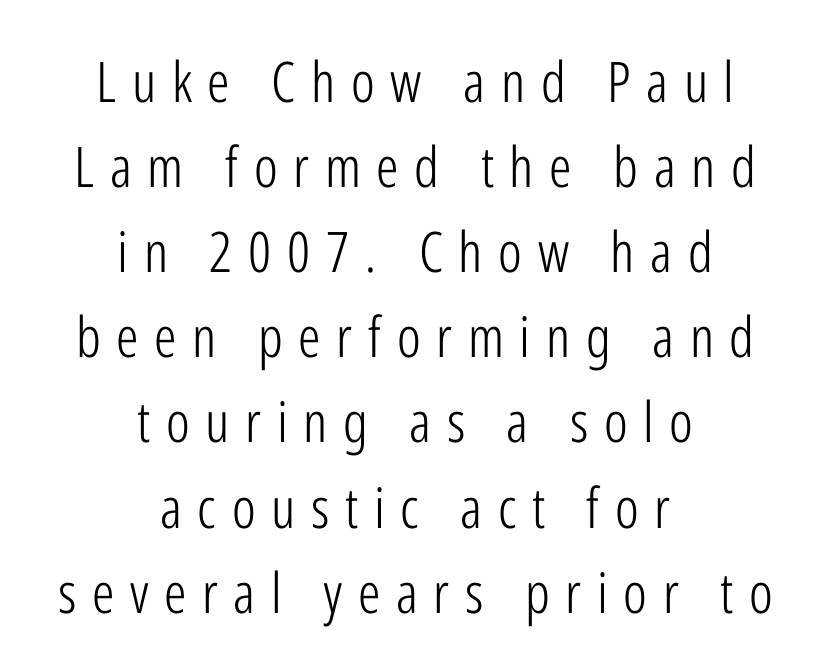
The image shows 56 px light, condensed sans-serif type, upright; set centered, normal line spacing (1.52x), unusually wide letter spacing (+0.28 em), not underlined; low stroke contrast and a medium x-height.
